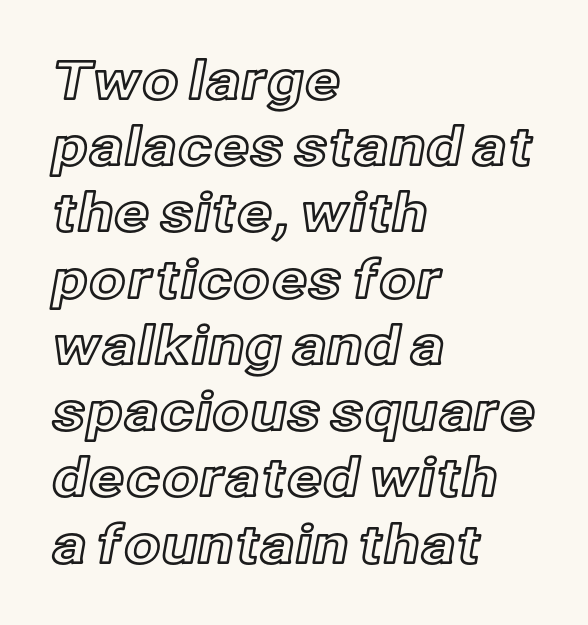
The image shows 53 px text type; set left-aligned, normal line spacing (1.25x), normal letter spacing, not underlined; a medium x-height.
